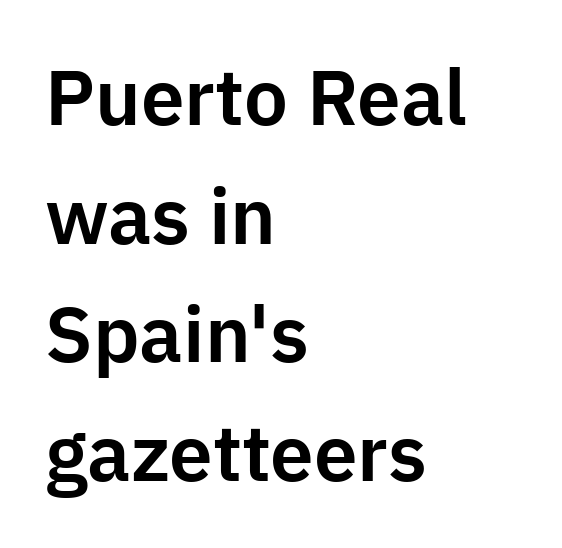
{"serif": "no", "italic": "no", "width": "normal", "stroke_contrast": "low", "x_height": "medium", "monospaced": "no", "underline": "no", "align": "left", "line_spacing": "normal", "line_spacing_ratio": 1.52, "letter_spacing": "normal", "letter_spacing_em": 0.0, "glyph_px": 78}
